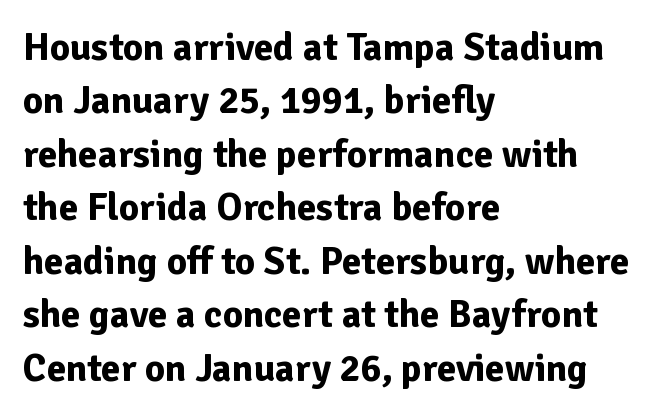
{"serif": "no", "italic": "no", "bold": "yes", "weight": "bold", "width": "normal", "stroke_contrast": "low", "x_height": "medium", "monospaced": "no", "underline": "no", "align": "left", "line_spacing": "normal", "line_spacing_ratio": 1.37, "letter_spacing": "normal", "letter_spacing_em": 0.0, "glyph_px": 39}
